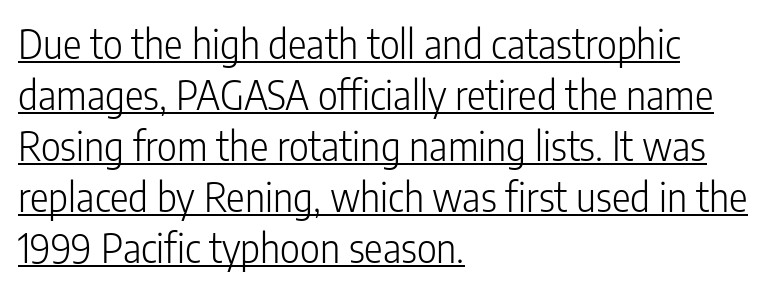
The image shows 39 px light, condensed sans-serif type, upright; set left-aligned, normal line spacing (1.31x), normal letter spacing, underlined; low stroke contrast and a medium x-height.
